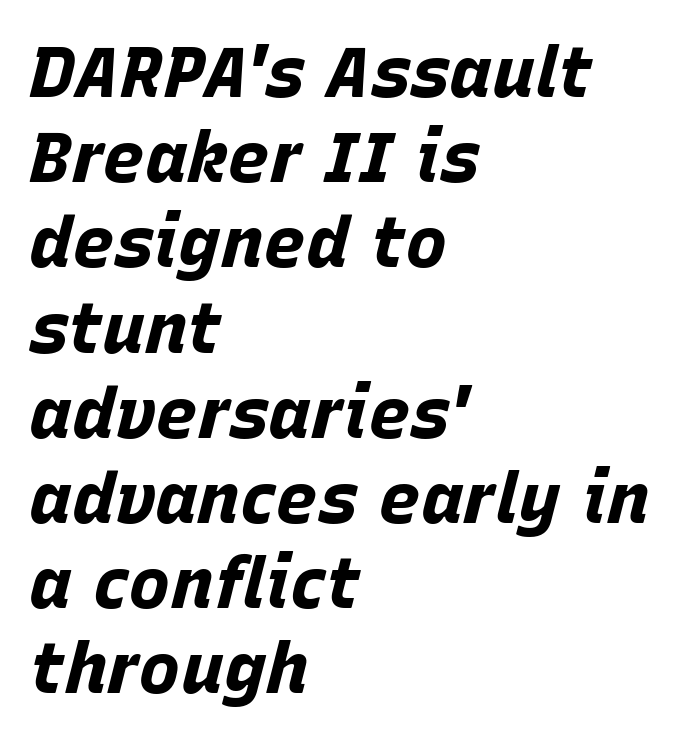
The image shows 71 px bold type, italic (leaning right); set left-aligned, line spacing 1.2x, normal letter spacing, not underlined; low stroke contrast and a large x-height.
